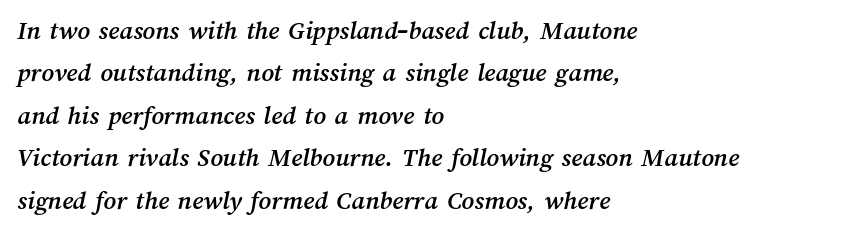
The image shows 27 px text type; set left-aligned, normal line spacing (1.57x), normal letter spacing, not underlined.
